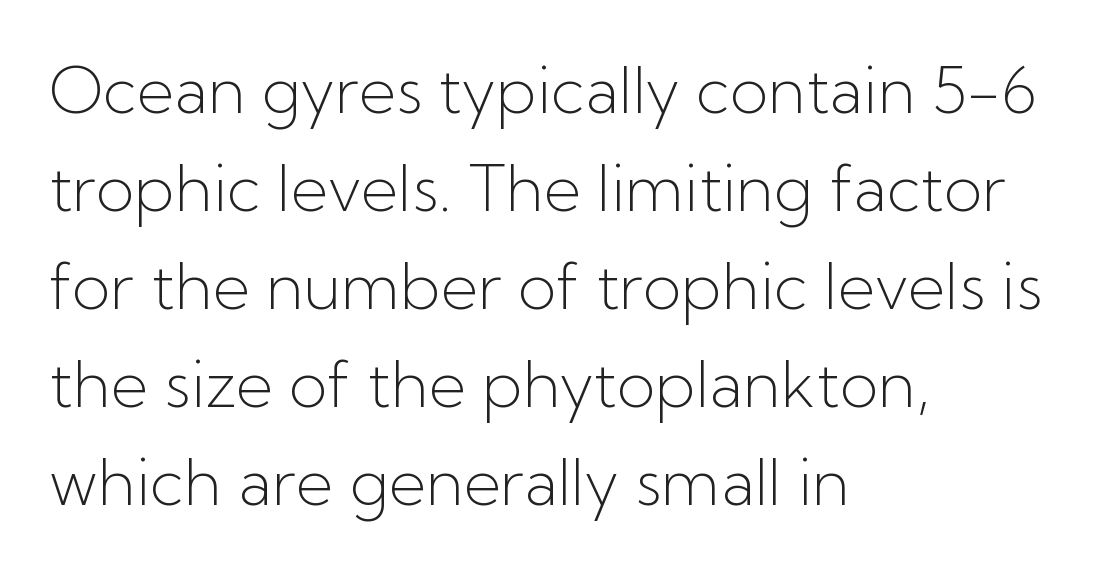
Q: Is the text bold? A: No.
Q: Is the text italic (slanted)? A: No, it is upright.
Q: Is the typeface a serif or a sans-serif typeface? A: Sans-serif.
Q: Is the text underlined? A: No.
Q: How is the paragraph aligned? A: Left-aligned.
Q: Is the spacing between letters normal or unusually wide? A: Normal.
Q: Is the spacing between lines tight, normal or loose? A: Normal.
Q: Width (condensed, normal, or wide)? A: Normal.
Q: Stroke contrast? A: Low.
Q: x-height? A: Medium.
Q: Monospaced? A: No.
